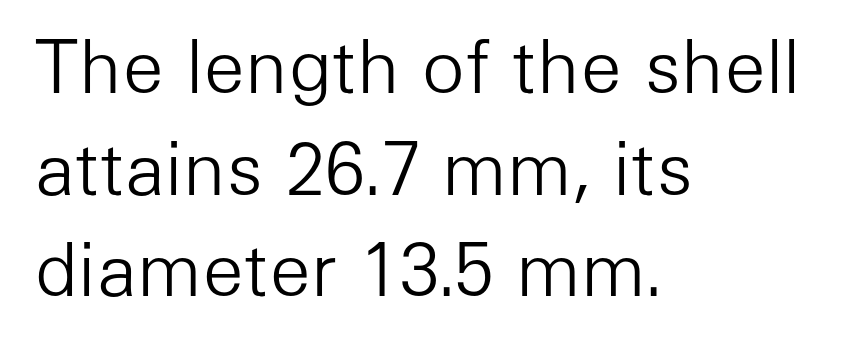
{"serif": "no", "italic": "no", "bold": "no", "weight": "light", "width": "normal", "stroke_contrast": "low", "x_height": "medium", "monospaced": "no", "underline": "no", "align": "left", "line_spacing": "normal", "line_spacing_ratio": 1.41, "letter_spacing": "normal", "letter_spacing_em": 0.0, "glyph_px": 72}
